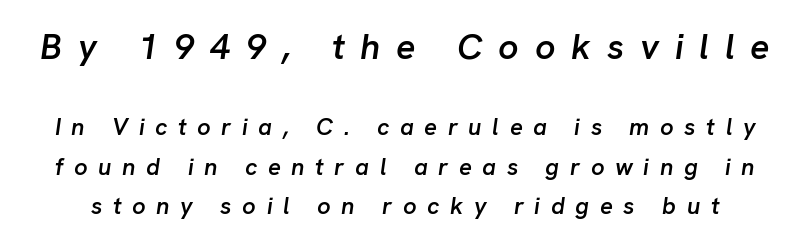
{"italic": "yes", "lean": "right", "slant_degrees": 8, "bold": "semi", "weight": "semibold", "width": "normal", "stroke_contrast": "low", "x_height": "medium", "monospaced": "no", "underline": "no", "line_spacing": "normal", "line_spacing_ratio": 1.65, "letter_spacing": "wide", "letter_spacing_em": 0.44, "larger_block": "first", "size_ratio": 1.5, "glyph_px": 36}
